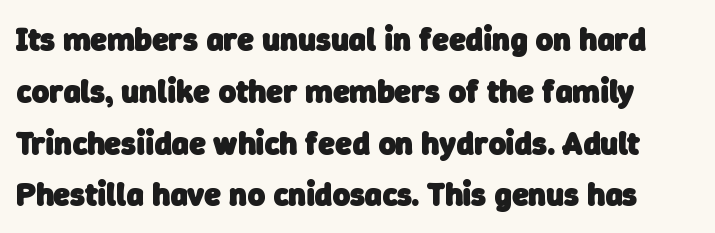
Q: Is the text bold? A: Yes.
Q: Is the typeface a serif or a sans-serif typeface? A: Sans-serif.
Q: Is the text underlined? A: No.
Q: Is the spacing between letters normal or unusually wide? A: Normal.
Q: Is the spacing between lines tight, normal or loose? A: Normal.
Q: Width (condensed, normal, or wide)? A: Normal.
Q: Stroke contrast? A: Low.
Q: x-height? A: Medium.
Q: Monospaced? A: No.
